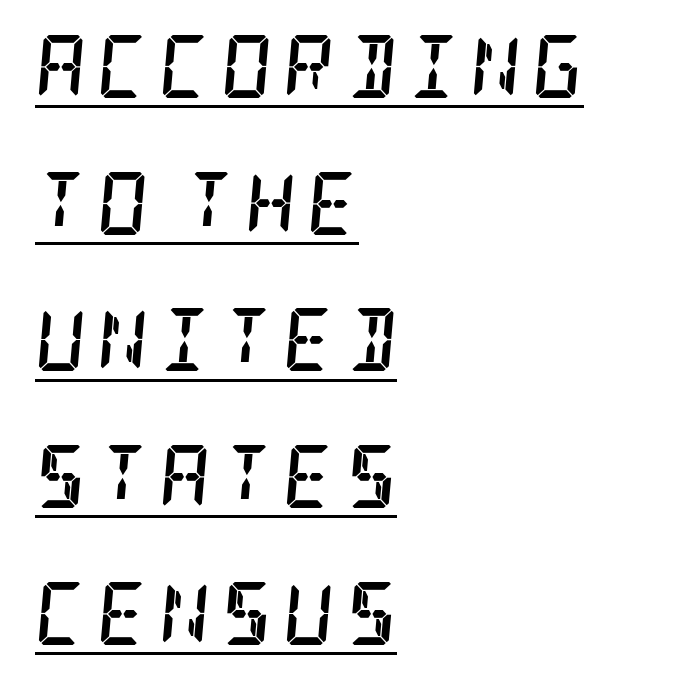
How would I describe the line gaps? Wide and relaxed. Short and long lines alike share a common starting point at left. Descenders here cross a horizontal rule under the line. This sample uses an oblique cut, with every glyph tilted off the vertical. Check where the strokes stop: tiny serifs finish them off. Compared with an ordinary text face, these strokes are far heavier — a full bold.
